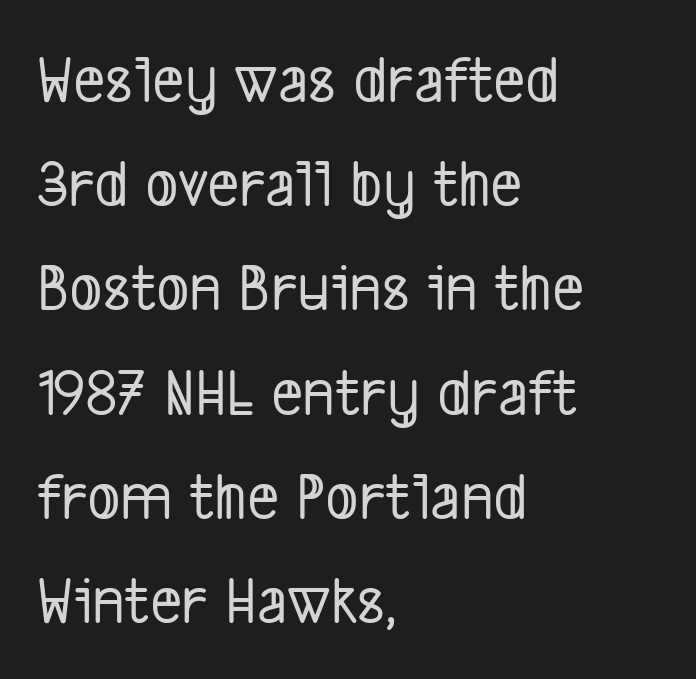
{"serif": "no", "width": "condensed", "stroke_contrast": "low", "x_height": "medium", "monospaced": "no", "underline": "no", "align": "left", "line_spacing": "normal", "line_spacing_ratio": 1.51, "letter_spacing": "normal", "letter_spacing_em": 0.0, "glyph_px": 69}
